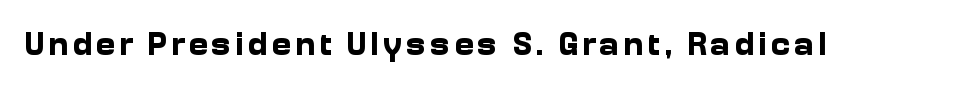
The image shows 33 px bold sans-serif type, upright; set not underlined; low stroke contrast and a medium x-height.
